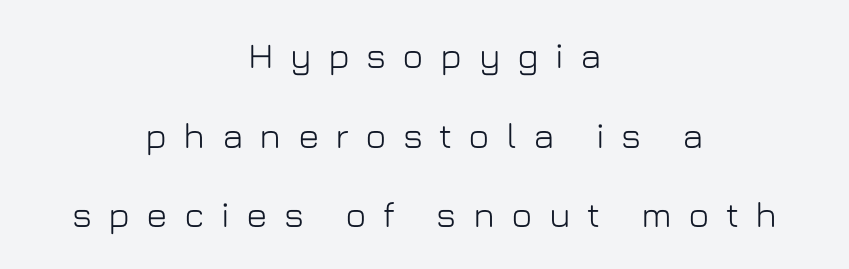
The image shows 36 px sans-serif type, upright; set centered, loose line spacing (2.21x), unusually wide letter spacing (+0.45 em), not underlined; low stroke contrast and a medium x-height.
